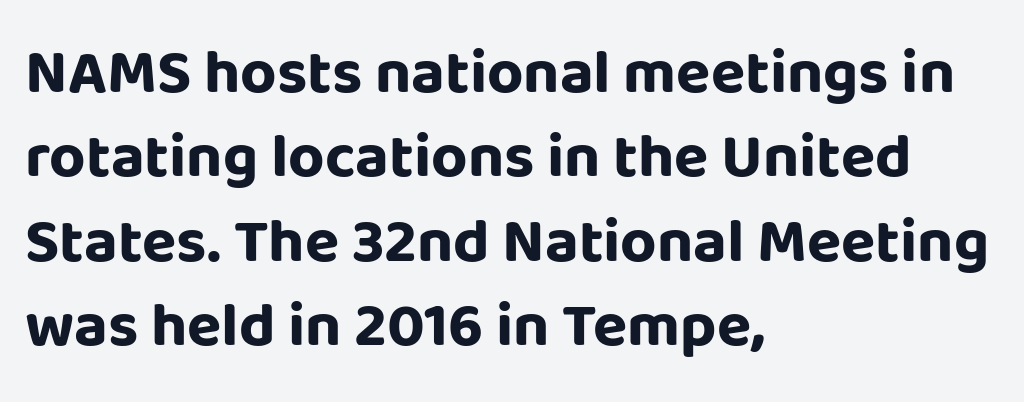
The image shows 63 px bold sans-serif type, upright; set left-aligned, normal line spacing (1.34x), normal letter spacing, not underlined; low stroke contrast and a large x-height.
